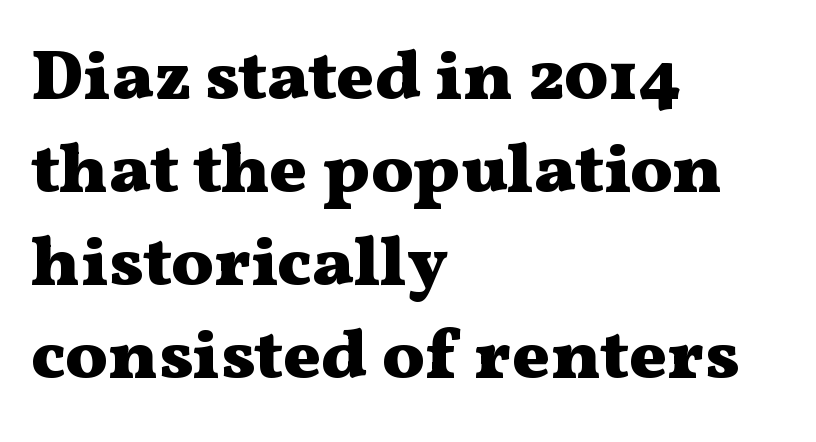
Q: Is the text bold? A: Yes.
Q: Is the text italic (slanted)? A: No, it is upright.
Q: Is the typeface a serif or a sans-serif typeface? A: Serif.
Q: Is the text underlined? A: No.
Q: How is the paragraph aligned? A: Left-aligned.
Q: Is the spacing between letters normal or unusually wide? A: Normal.
Q: Is the spacing between lines tight, normal or loose? A: Normal.
Q: Width (condensed, normal, or wide)? A: Wide.
Q: Stroke contrast? A: Medium.
Q: x-height? A: Medium.
Q: Monospaced? A: No.
